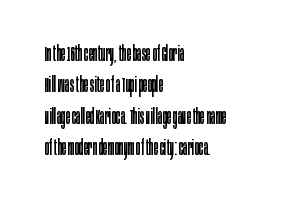
{"italic": "no", "bold": "no", "underline": "no", "align": "left", "line_spacing": "normal", "line_spacing_ratio": 1.5, "letter_spacing": "normal", "letter_spacing_em": 0.0, "glyph_px": 21}
